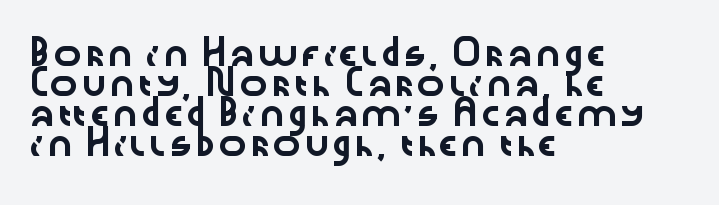
Q: Is the text italic (slanted)? A: No, it is upright.
Q: Is the text underlined? A: No.
Q: How is the paragraph aligned? A: Left-aligned.
Q: Is the spacing between letters normal or unusually wide? A: Normal.
Q: Is the spacing between lines tight, normal or loose? A: Normal.
